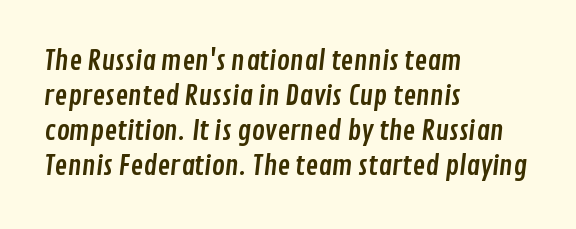
{"underline": "no", "align": "left", "line_spacing": "normal", "line_spacing_ratio": 1.3, "letter_spacing": "normal", "letter_spacing_em": 0.0, "glyph_px": 27}
